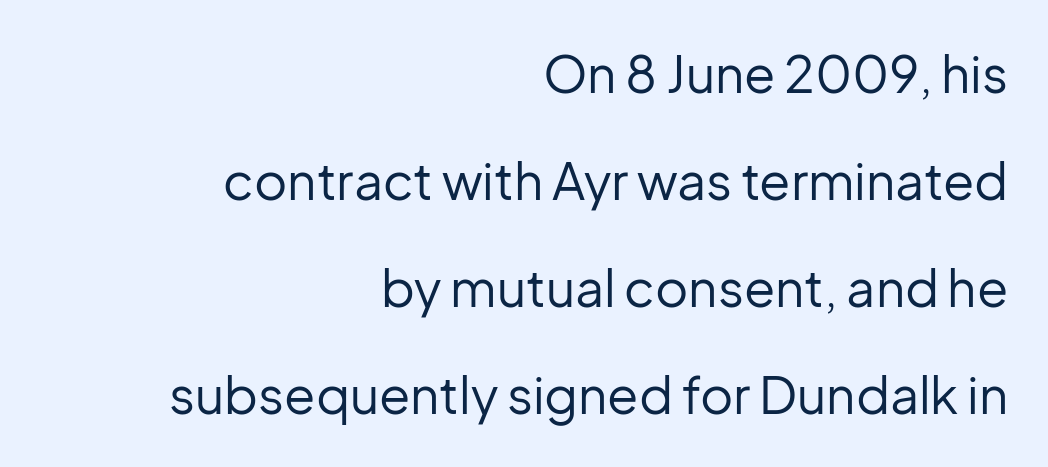
The image shows 51 px regular-weight sans-serif type, upright; set right-aligned, loose line spacing (2.1x), normal letter spacing, not underlined; low stroke contrast and a medium x-height.
